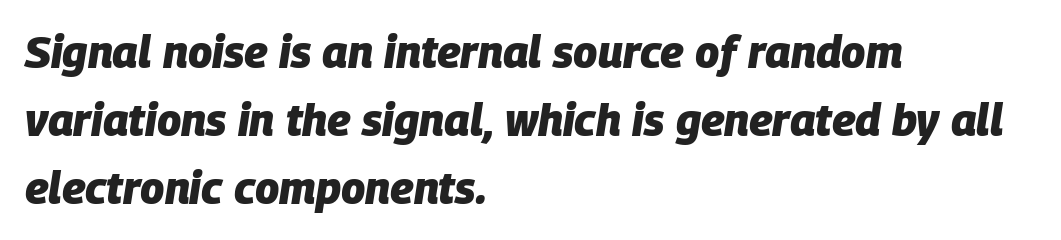
The image shows 44 px heavy type, italic (leaning right); set left-aligned, normal line spacing (1.55x), normal letter spacing, not underlined; low stroke contrast and a large x-height.
